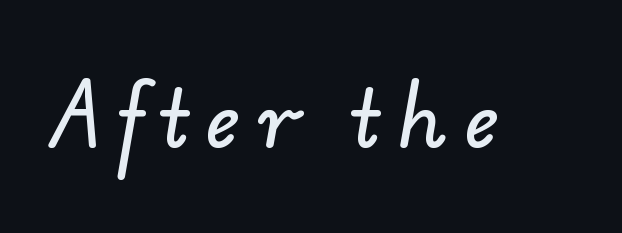
{"serif": "no", "width": "normal", "stroke_contrast": "low", "x_height": "small", "monospaced": "no", "underline": "no", "letter_spacing": "wide", "letter_spacing_em": 0.24, "glyph_px": 76}
